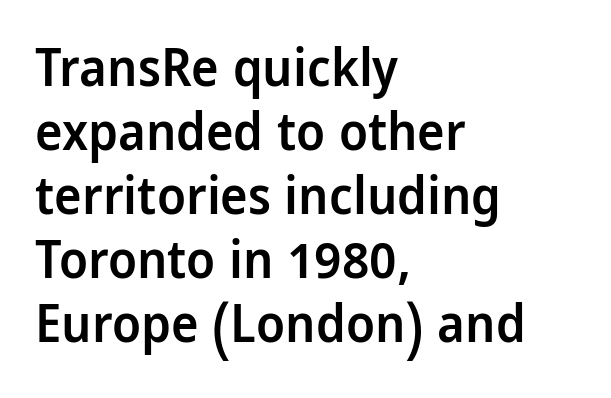
{"serif": "no", "italic": "no", "bold": "semi", "weight": "semibold", "width": "condensed", "stroke_contrast": "low", "x_height": "large", "monospaced": "no", "underline": "no", "align": "left", "line_spacing_ratio": 1.23, "letter_spacing": "normal", "letter_spacing_em": 0.0, "glyph_px": 52}
